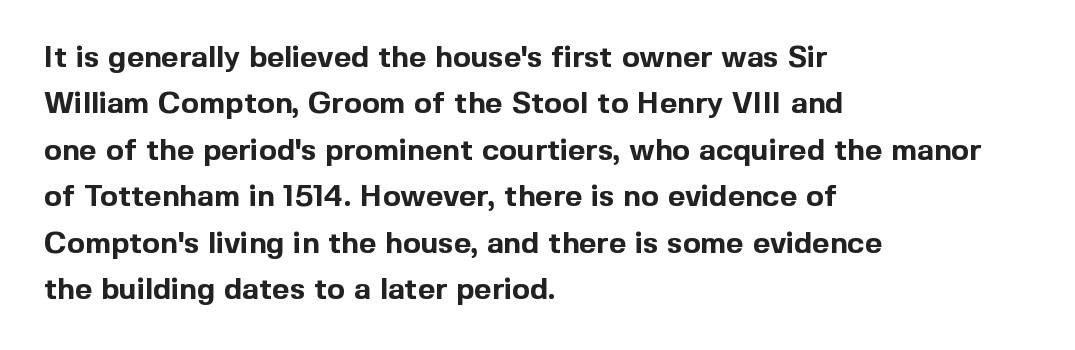
{"serif": "no", "italic": "no", "bold": "yes", "weight": "bold", "width": "normal", "x_height": "medium", "monospaced": "no", "underline": "no", "align": "left", "line_spacing": "normal", "line_spacing_ratio": 1.55, "letter_spacing": "normal", "letter_spacing_em": 0.0, "glyph_px": 30}
